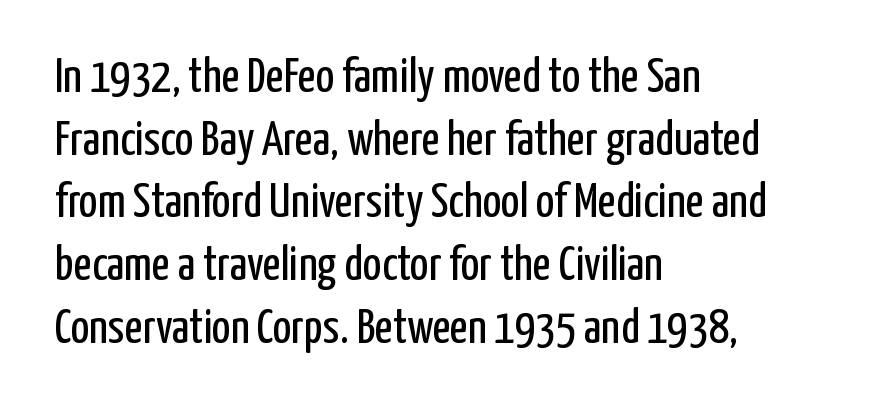
{"serif": "no", "italic": "no", "bold": "no", "weight": "regular", "width": "condensed", "stroke_contrast": "low", "x_height": "medium", "monospaced": "no", "underline": "no", "align": "left", "line_spacing": "normal", "line_spacing_ratio": 1.28, "letter_spacing": "normal", "letter_spacing_em": 0.0, "glyph_px": 49}
